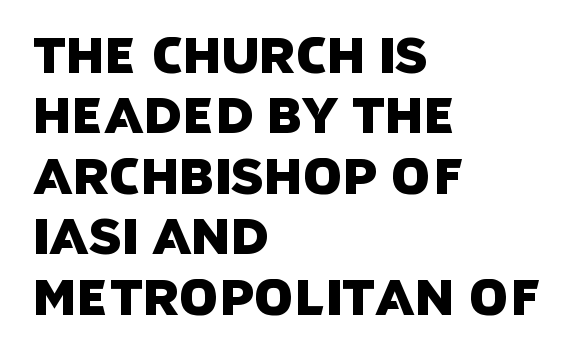
Q: Is the typeface a serif or a sans-serif typeface? A: Sans-serif.
Q: Is the text underlined? A: No.
Q: How is the paragraph aligned? A: Left-aligned.
Q: Is the spacing between letters normal or unusually wide? A: Normal.
Q: Width (condensed, normal, or wide)? A: Normal.
Q: Stroke contrast? A: Low.
Q: x-height? A: Large.
Q: Monospaced? A: No.
